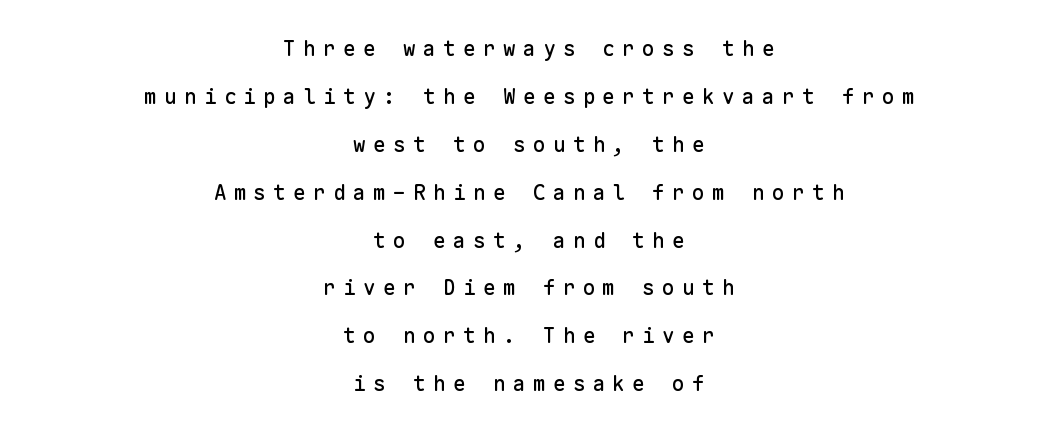
Q: Is the text italic (slanted)? A: No, it is upright.
Q: Is the text underlined? A: No.
Q: How is the paragraph aligned? A: Centered.
Q: Is the spacing between letters normal or unusually wide? A: Unusually wide.
Q: Is the spacing between lines tight, normal or loose? A: Loose.
